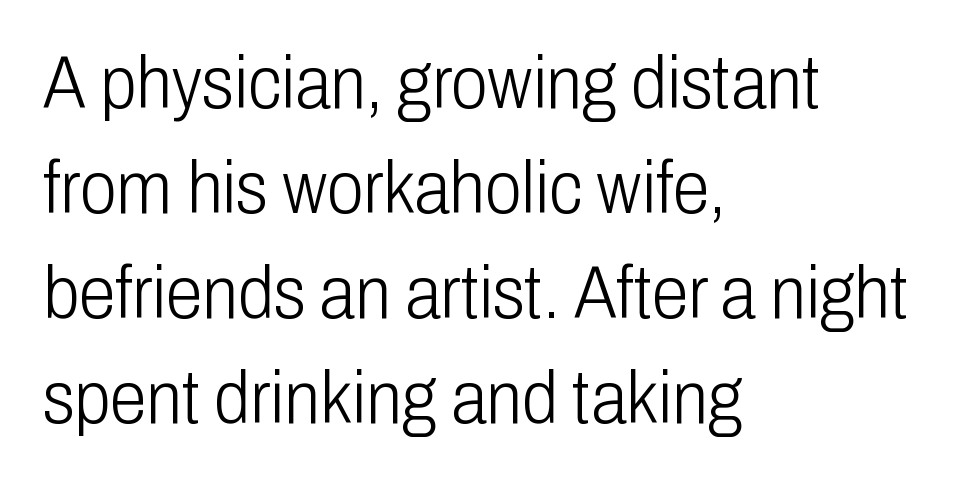
{"serif": "no", "italic": "no", "bold": "no", "weight": "light", "width": "condensed", "stroke_contrast": "low", "x_height": "medium", "monospaced": "no", "underline": "no", "align": "left", "line_spacing": "normal", "line_spacing_ratio": 1.42, "letter_spacing": "normal", "letter_spacing_em": 0.0, "glyph_px": 74}
